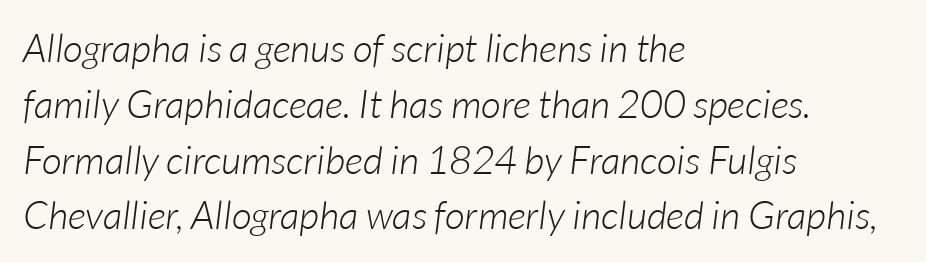
The image shows 39 px light type, italic (leaning right); set left-aligned, normal line spacing (1.43x), normal letter spacing, not underlined; low stroke contrast and a medium x-height.
